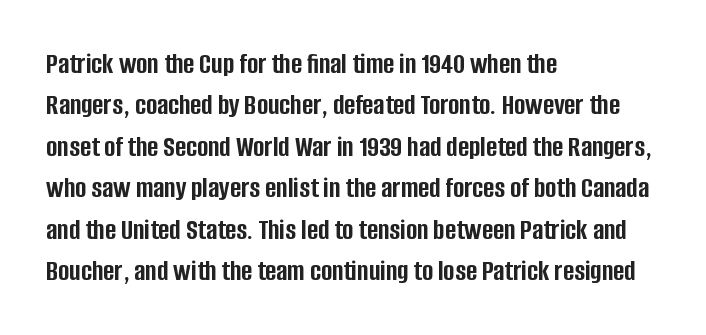
Heft: maximum for text — a bold. Letterform terminals end flat and unadorned throughout the passage. Designer's note — italics off, roman on. Every row of glyphs begins at an identical x-position on the left. The lines sit at an ordinary, default distance from one another. The zone under the glyphs is completely vacant.
